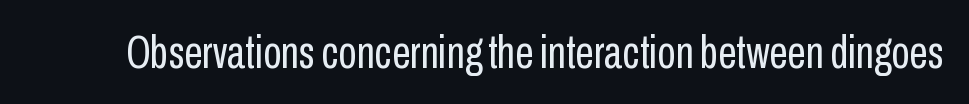
Q: Is the text bold? A: No.
Q: Is the text italic (slanted)? A: No, it is upright.
Q: Is the typeface a serif or a sans-serif typeface? A: Sans-serif.
Q: Is the text underlined? A: No.
Q: Is the spacing between letters normal or unusually wide? A: Normal.
Q: Width (condensed, normal, or wide)? A: Condensed.
Q: Stroke contrast? A: Low.
Q: x-height? A: Medium.
Q: Monospaced? A: No.
